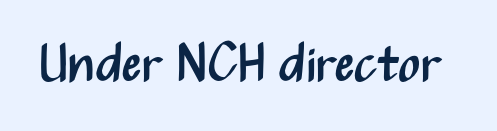
These lines are composed in type without serifs. Each letter keeps its own natural width here, so spacing adapts to shape. Counters stay open thanks to moderate or lighter strokes. Is the letter spacing exaggerated? No — it looks like the ordinary default. Ordinary non-slanted type is in use. The strip under each line holds only bare page.
